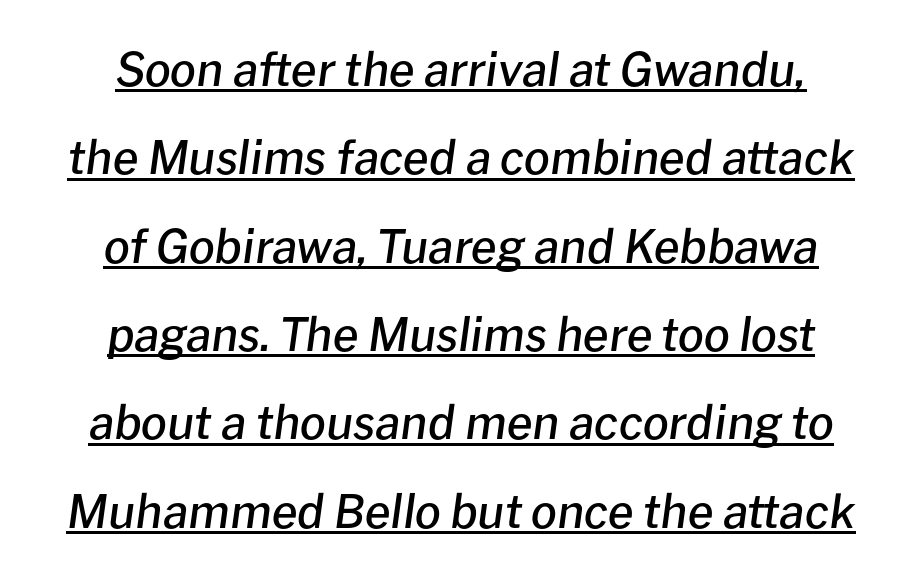
Q: Is the text bold? A: Semi-bold.
Q: Is the text italic (slanted)? A: Yes, it leans right by about 8 degrees.
Q: Is the text underlined? A: Yes.
Q: How is the paragraph aligned? A: Centered.
Q: Is the spacing between letters normal or unusually wide? A: Normal.
Q: Is the spacing between lines tight, normal or loose? A: Loose.
Q: Width (condensed, normal, or wide)? A: Normal.
Q: Stroke contrast? A: Low.
Q: x-height? A: Medium.
Q: Monospaced? A: No.
